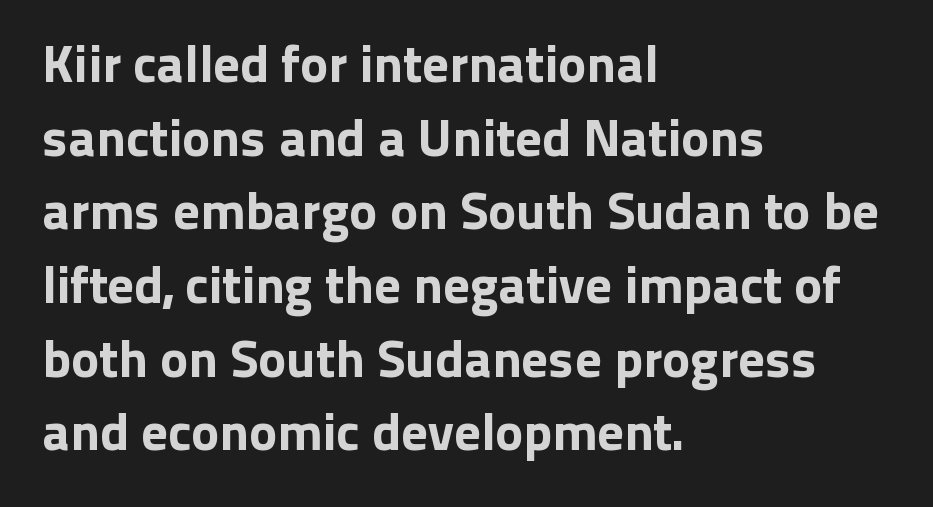
The image shows 53 px sans-serif type, upright; set left-aligned, normal line spacing (1.39x), normal letter spacing, not underlined; low stroke contrast and a medium x-height.
